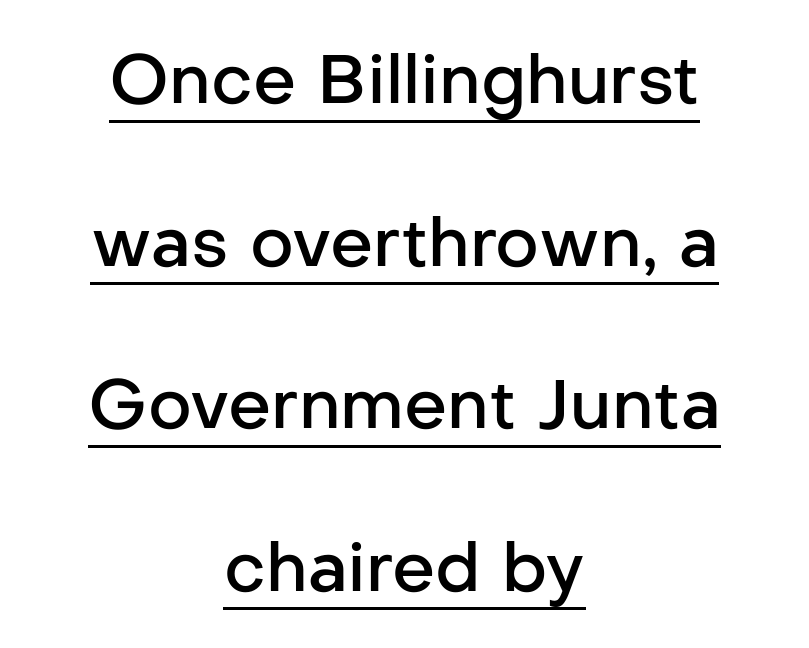
Like a heading marked for emphasis, these lines bear an underscore. Each letter's strokes conclude bluntly, with no projecting serifs. These lines stack symmetrically, like a column narrowing and widening about its center. Notice the strokes are somewhat thickened but not fully heavy: this is a semibold.
